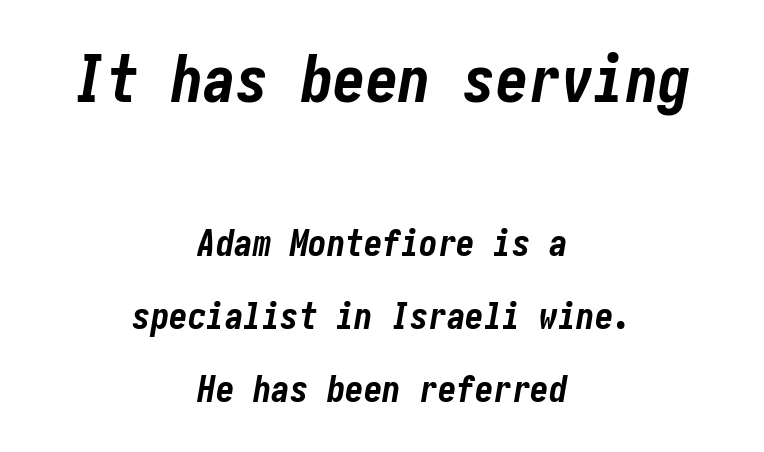
The image shows 65 px bold, condensed type, italic (leaning right); set centered, loose line spacing (1.98x), normal letter spacing, not underlined; the first (top) block is 1.76x larger; low stroke contrast and a medium x-height.
